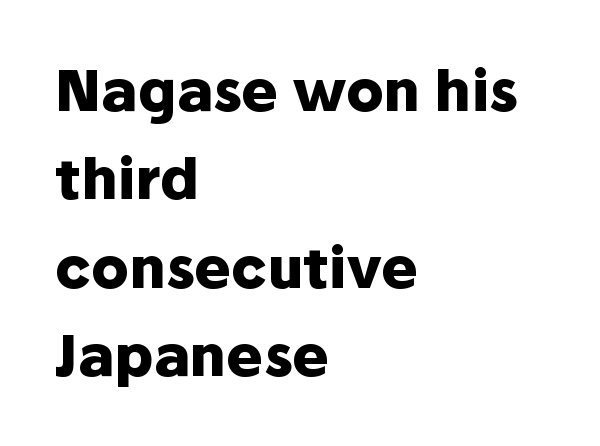
{"serif": "no", "italic": "no", "bold": "yes", "weight": "heavy", "width": "normal", "stroke_contrast": "low", "x_height": "medium", "monospaced": "no", "underline": "no", "align": "left", "line_spacing": "normal", "line_spacing_ratio": 1.58, "letter_spacing": "normal", "letter_spacing_em": 0.0, "glyph_px": 56}
